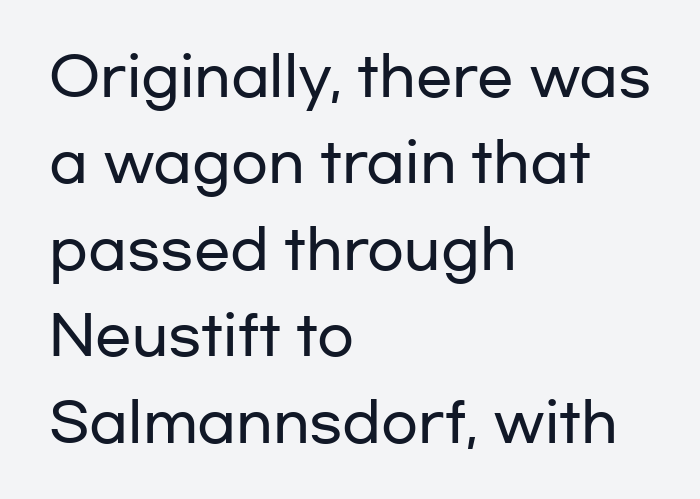
Q: Is the text italic (slanted)? A: No, it is upright.
Q: Is the typeface a serif or a sans-serif typeface? A: Sans-serif.
Q: Is the text underlined? A: No.
Q: How is the paragraph aligned? A: Left-aligned.
Q: Is the spacing between letters normal or unusually wide? A: Normal.
Q: Is the spacing between lines tight, normal or loose? A: Normal.
Q: Width (condensed, normal, or wide)? A: Wide.
Q: Stroke contrast? A: Low.
Q: x-height? A: Medium.
Q: Monospaced? A: No.
